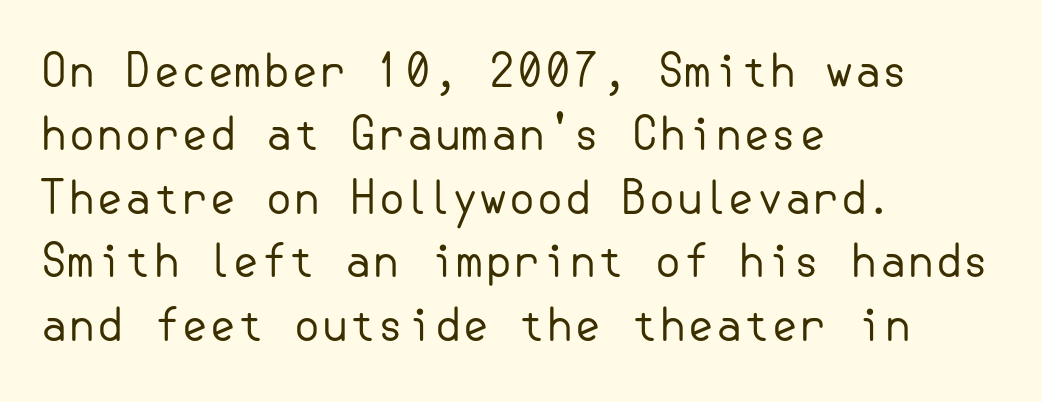
Counters stay open thanks to moderate or lighter strokes. A typesetter would label this face a sans. Here the glyphs are tracked normally, forming tight word shapes. Vertical strokes here are truly vertical.
